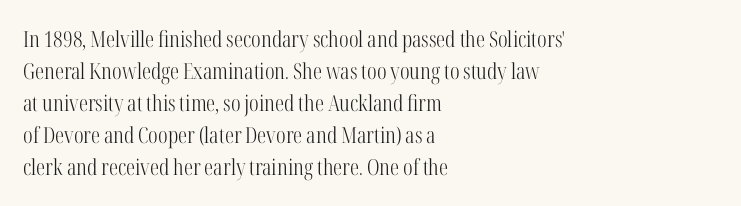
{"italic": "no", "bold": "no", "underline": "no", "align": "left", "line_spacing": "normal", "line_spacing_ratio": 1.46, "letter_spacing": "normal", "letter_spacing_em": 0.0, "glyph_px": 22}
